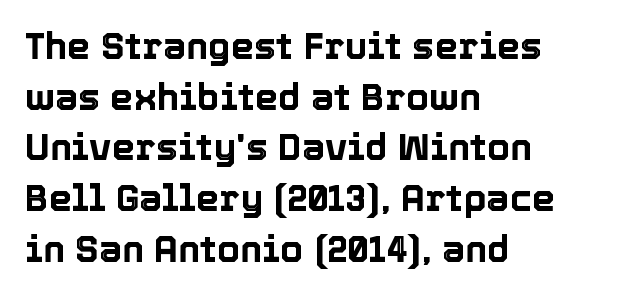
The image shows 37 px text type, upright; set left-aligned, normal line spacing (1.37x), normal letter spacing, not underlined; a medium x-height.
